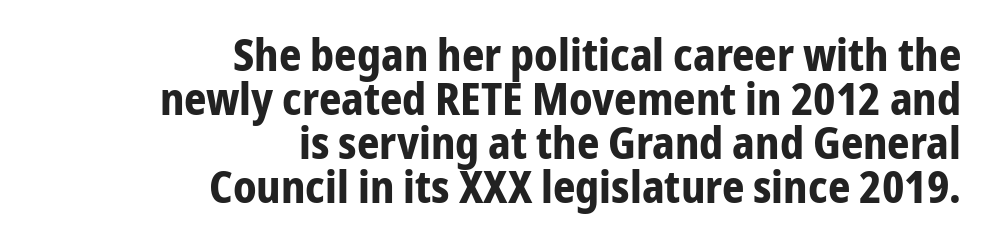
A student would call this right alignment; a typographer would say flush right, rag left. These lines keep a tight, regular rhythm from letter to letter. Quick note: interline space is minimal. Underline: absent. Think of a printed novel: that variable character pitch is what you see here. Caption: bold face, heavy strokes.
